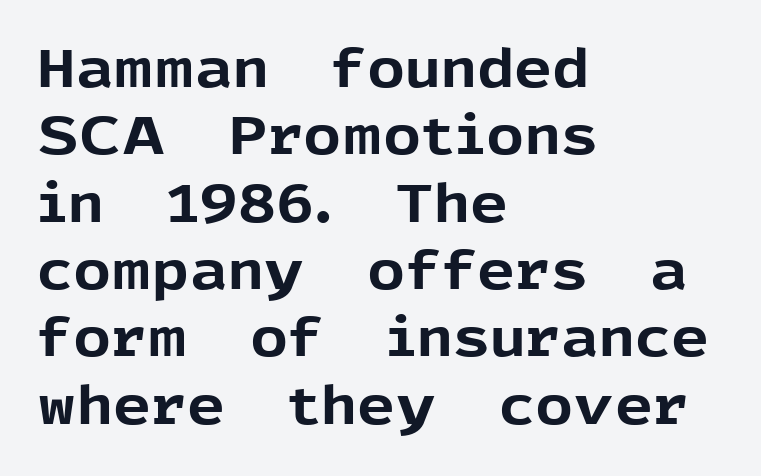
Q: Is the text bold? A: Yes.
Q: Is the text italic (slanted)? A: No, it is upright.
Q: Is the typeface a serif or a sans-serif typeface? A: Sans-serif.
Q: Is the text underlined? A: No.
Q: How is the paragraph aligned? A: Left-aligned.
Q: Is the spacing between letters normal or unusually wide? A: Normal.
Q: Is the spacing between lines tight, normal or loose? A: Normal.
Q: Width (condensed, normal, or wide)? A: Normal.
Q: x-height? A: Medium.
Q: Monospaced? A: No.
